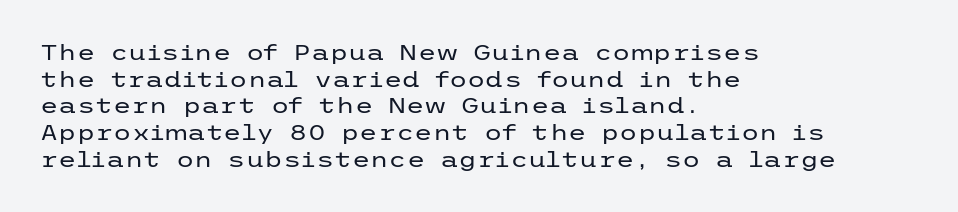
The image shows 21 px text type, upright; set left-aligned, normal line spacing (1.27x), normal letter spacing, not underlined.
